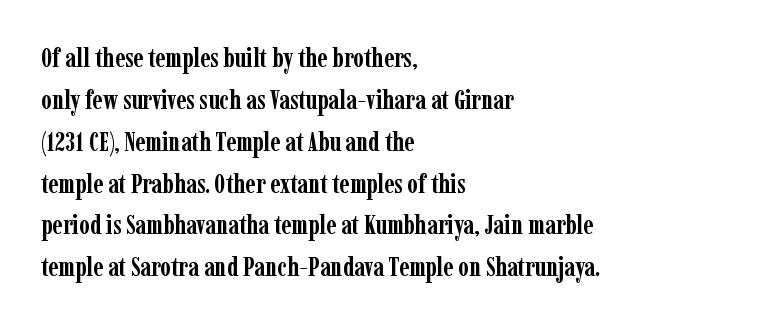
The face used here has the dense, thick strokes of a bold. Students, observe: this is what conventionally led text looks like. Notice how the stems are strictly vertical — no italics here. The setting favours the left margin, as ordinary paragraphs usually do.
